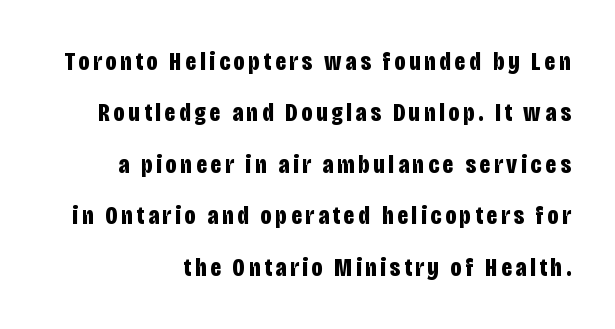
Q: Is the text bold? A: Yes.
Q: Is the text italic (slanted)? A: No, it is upright.
Q: Is the text underlined? A: No.
Q: How is the paragraph aligned? A: Right-aligned.
Q: Is the spacing between lines tight, normal or loose? A: Loose.
